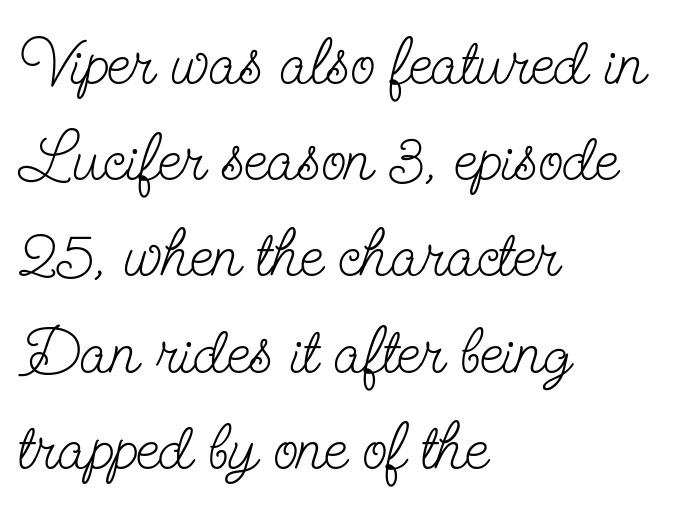
Q: Is the text bold? A: No.
Q: Is the text italic (slanted)? A: Yes.
Q: Is the typeface a serif or a sans-serif typeface? A: Serif.
Q: Is the text underlined? A: No.
Q: How is the paragraph aligned? A: Left-aligned.
Q: Is the spacing between letters normal or unusually wide? A: Normal.
Q: Is the spacing between lines tight, normal or loose? A: Normal.
Q: Width (condensed, normal, or wide)? A: Condensed.
Q: Stroke contrast? A: Low.
Q: x-height? A: Small.
Q: Monospaced? A: No.
